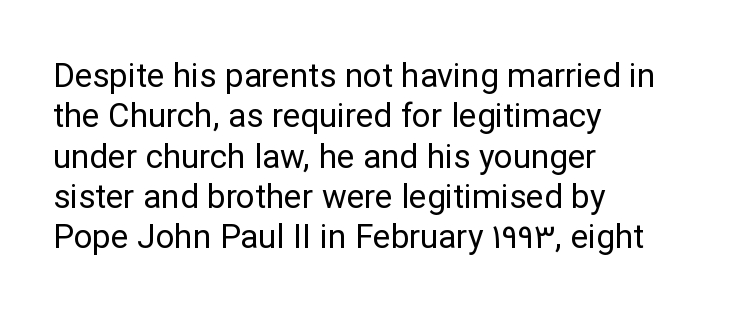
{"serif": "no", "italic": "no", "bold": "no", "weight": "regular", "width": "normal", "stroke_contrast": "low", "x_height": "medium", "monospaced": "no", "underline": "no", "align": "left", "line_spacing_ratio": 1.22, "letter_spacing": "normal", "letter_spacing_em": 0.0, "glyph_px": 33}
